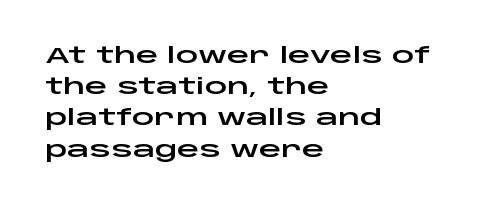
The image shows 22 px text type, upright; set left-aligned, normal line spacing (1.42x), normal letter spacing, not underlined.
